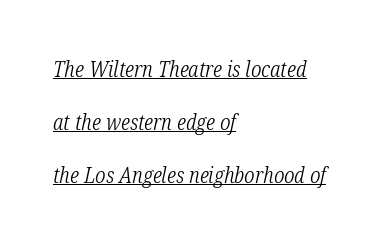
{"italic": "yes", "lean": "right", "slant_degrees": 12, "bold": "no", "underline": "yes", "align": "left", "line_spacing": "loose", "line_spacing_ratio": 2.4, "letter_spacing": "normal", "letter_spacing_em": 0.0, "glyph_px": 22}
